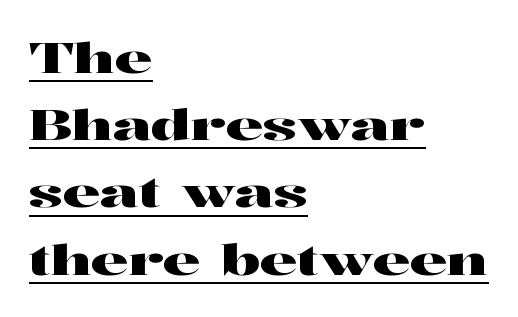
In terms of posture, this sample is upright. Leading matches the norm, producing a regular column. The letters carry serifs — small finishing strokes at the ends of their stems. Do the characters align in a grid? No, the font is proportional. A typesetter would call this zero additional tracking.
